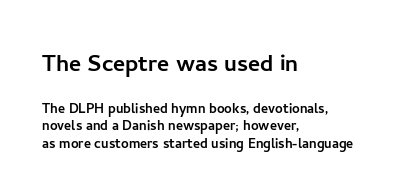
The string is rendered with underlining switched off. No feet cap the strokes, marking this as sans-serif type. The ragged edge is on the right, which tells us the setting is flush left. Rows of type sit shoulder to shoulder in the vertical direction. Italic: no, the glyphs are upright roman.
